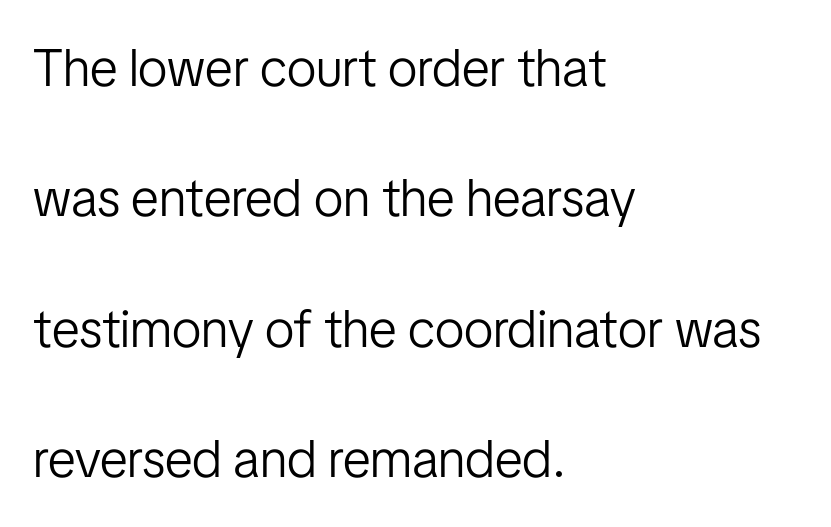
In terms of letterform style, serifs are entirely absent. Horizontal bands of white between lines are thick stripes. Rendered with straight, roman letterforms. Inter-character spacing is left at the font's built-in metrics.
